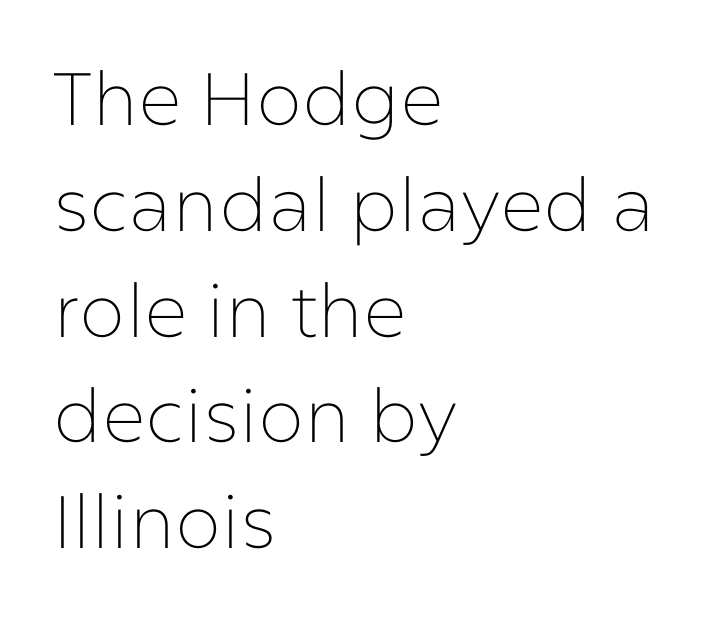
Here the designer chose a conventional face with non-uniform glyph widths. The typeface chosen for these lines omits serifs. Teacher's note: observe the even left margin — that is flush-left alignment. Posture: upright roman. No letter is thick-stroked: the sample isn't bold. Horizontal bands of white between lines are of average thickness.
